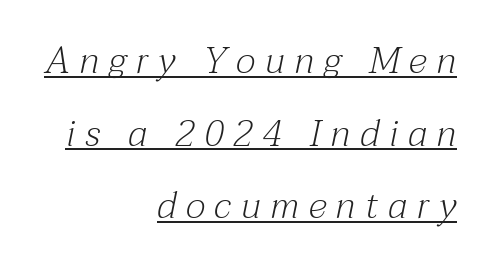
The image shows 37 px light serif type, italic (leaning right); set right-aligned, loose line spacing (1.96x), unusually wide letter spacing (+0.26 em), underlined; medium stroke contrast and a medium x-height.
